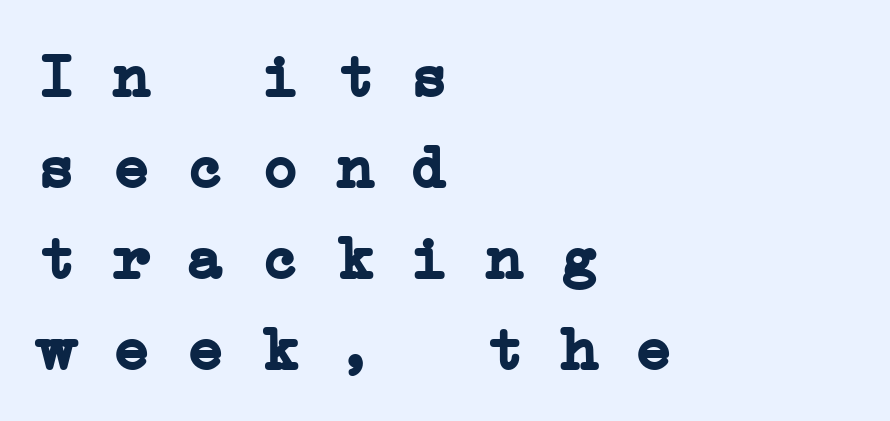
The image shows 62 px semibold, wide serif type, monospaced; set left-aligned, normal line spacing (1.47x), normal letter spacing, not underlined; low stroke contrast and a medium x-height.
